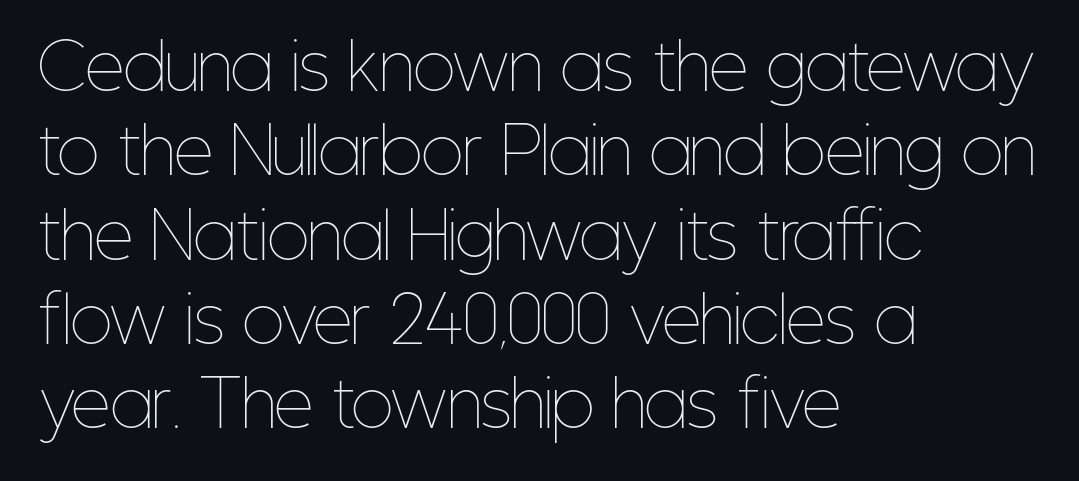
Q: Is the text bold? A: No.
Q: Is the text italic (slanted)? A: No, it is upright.
Q: Is the text underlined? A: No.
Q: How is the paragraph aligned? A: Left-aligned.
Q: Is the spacing between letters normal or unusually wide? A: Normal.
Q: Is the spacing between lines tight, normal or loose? A: Normal.
Q: Width (condensed, normal, or wide)? A: Condensed.
Q: Stroke contrast? A: Low.
Q: x-height? A: Medium.
Q: Monospaced? A: No.
